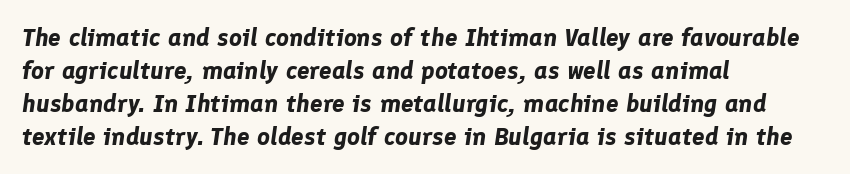
Words appear dense and cohesive because spacing is normal. Line starts are locked; line ends wander. These words are printed bold, with thick strokes throughout. Compared with typical paragraphs, the rows here are spaced about the same. The area under the type is left untouched.
